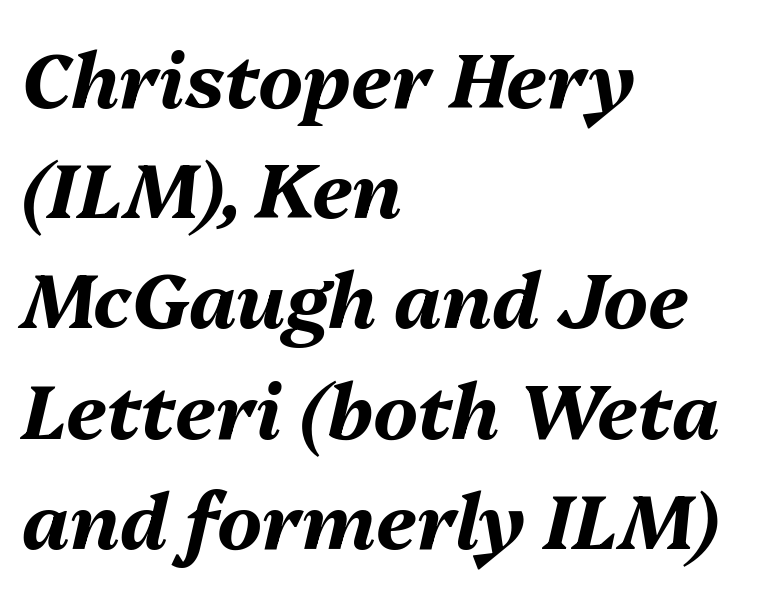
You could not count columns in this text — the font is proportionally spaced. Its strokes are broad and dark, the hallmark of bold type. The foot of each line stays bare and open. The lines in this sample share a left origin and differ only in where they stop. When letters slant like this, we call the style italic.
